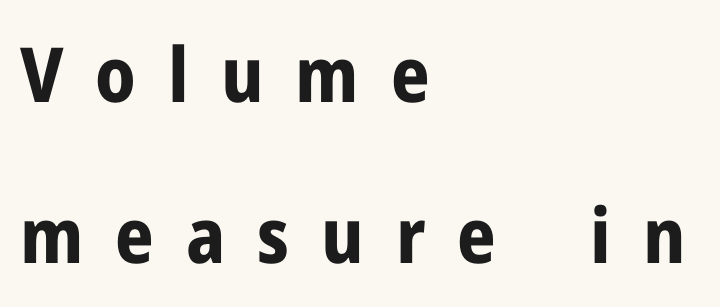
{"serif": "no", "italic": "no", "bold": "yes", "weight": "bold", "width": "normal", "stroke_contrast": "low", "x_height": "medium", "monospaced": "no", "underline": "no", "align": "left", "line_spacing": "loose", "line_spacing_ratio": 2.12, "letter_spacing": "wide", "letter_spacing_em": 0.42, "glyph_px": 76}
